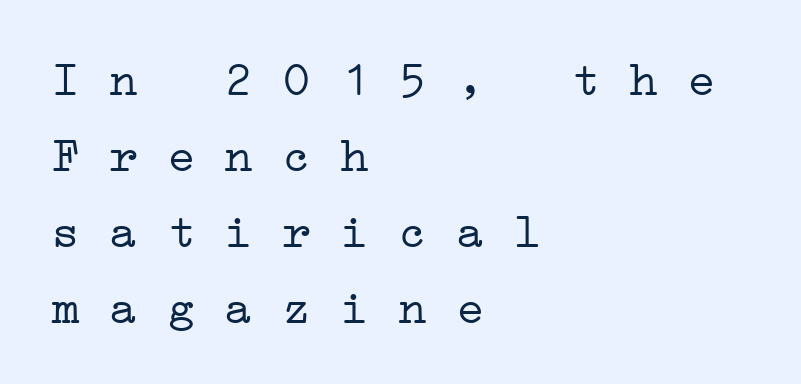
Q: Is the text bold? A: No.
Q: Is the typeface a serif or a sans-serif typeface? A: Serif.
Q: Is the text underlined? A: No.
Q: How is the paragraph aligned? A: Left-aligned.
Q: Is the spacing between letters normal or unusually wide? A: Normal.
Q: Is the spacing between lines tight, normal or loose? A: Normal.
Q: Width (condensed, normal, or wide)? A: Wide.
Q: Stroke contrast? A: Low.
Q: x-height? A: Medium.
Q: Monospaced? A: Yes.
